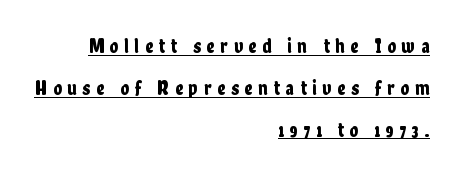
This rendering features underlined lettering. This sample trades compactness for vertical openness between lines. These lines are set flush right with a ragged left edge. In terms of posture, this sample is upright.
